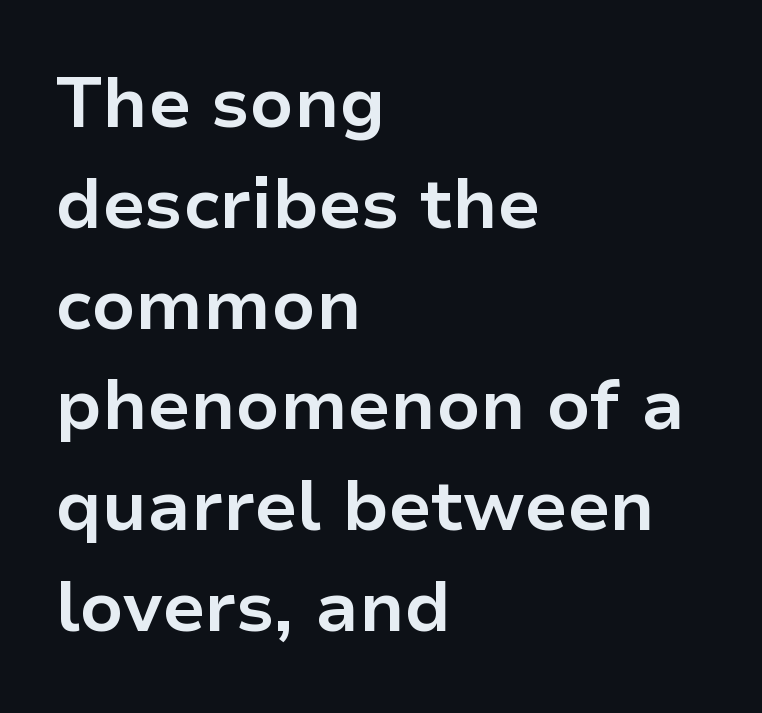
{"serif": "no", "italic": "no", "bold": "yes", "weight": "bold", "width": "normal", "stroke_contrast": "low", "x_height": "medium", "monospaced": "no", "underline": "no", "align": "left", "line_spacing": "normal", "line_spacing_ratio": 1.42, "letter_spacing": "normal", "letter_spacing_em": 0.0, "glyph_px": 71}
